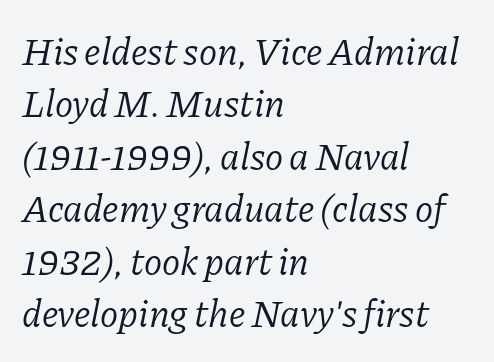
The image shows 38 px light serif type, italic (leaning right); set left-aligned, normal line spacing (1.38x), normal letter spacing, not underlined; low stroke contrast and a medium x-height.
